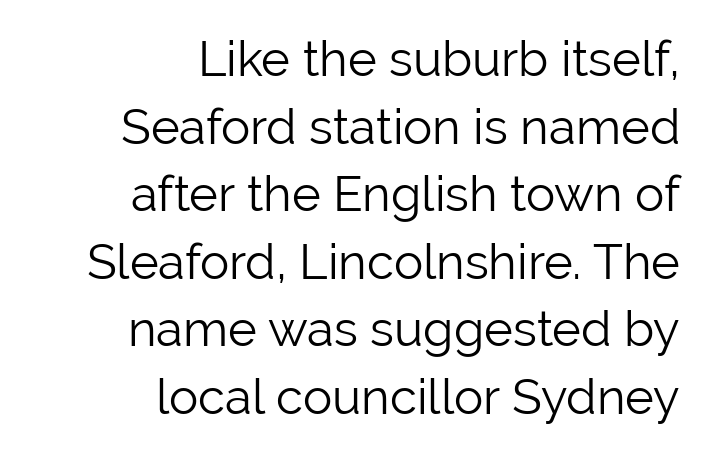
Q: Is the text bold? A: No.
Q: Is the text italic (slanted)? A: No, it is upright.
Q: Is the typeface a serif or a sans-serif typeface? A: Sans-serif.
Q: Is the text underlined? A: No.
Q: How is the paragraph aligned? A: Right-aligned.
Q: Is the spacing between letters normal or unusually wide? A: Normal.
Q: Is the spacing between lines tight, normal or loose? A: Normal.
Q: Width (condensed, normal, or wide)? A: Normal.
Q: Stroke contrast? A: Low.
Q: x-height? A: Medium.
Q: Monospaced? A: No.
